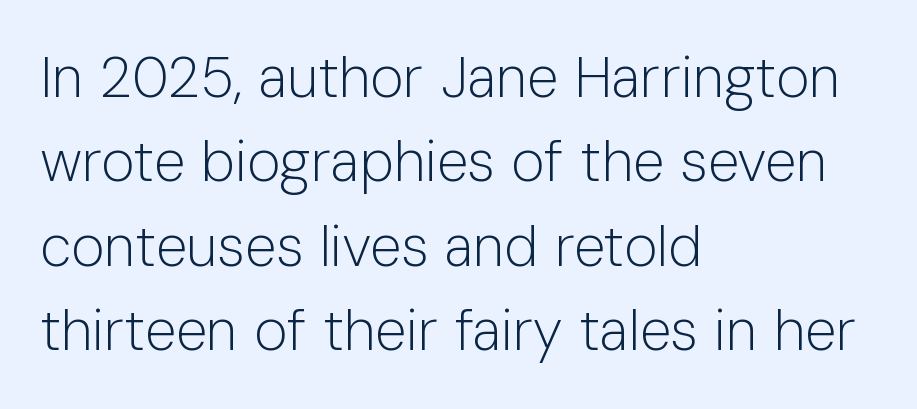
The image shows 57 px light sans-serif type, upright; set left-aligned, normal line spacing (1.48x), normal letter spacing, not underlined; low stroke contrast and a medium x-height.
